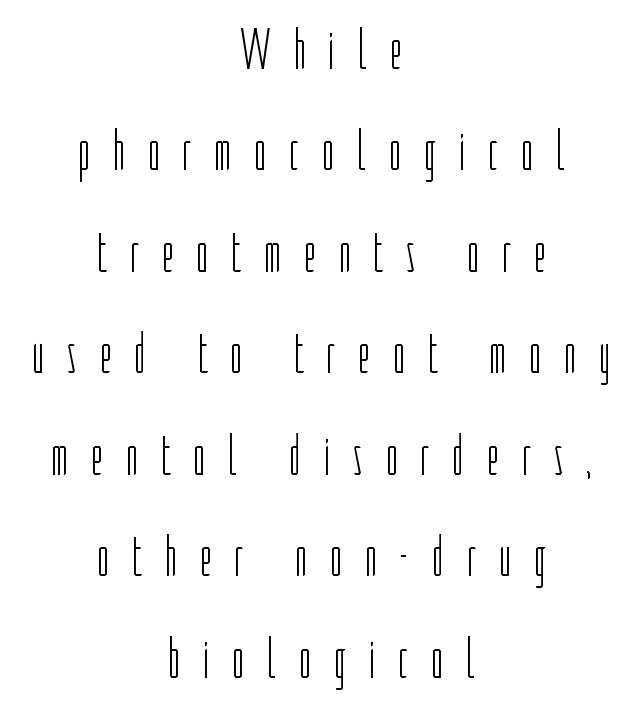
Q: Is the text bold? A: No.
Q: Is the text italic (slanted)? A: No, it is upright.
Q: Is the typeface a serif or a sans-serif typeface? A: Sans-serif.
Q: Is the text underlined? A: No.
Q: How is the paragraph aligned? A: Centered.
Q: Is the spacing between letters normal or unusually wide? A: Unusually wide.
Q: Width (condensed, normal, or wide)? A: Condensed.
Q: Stroke contrast? A: Low.
Q: x-height? A: Medium.
Q: Monospaced? A: No.
